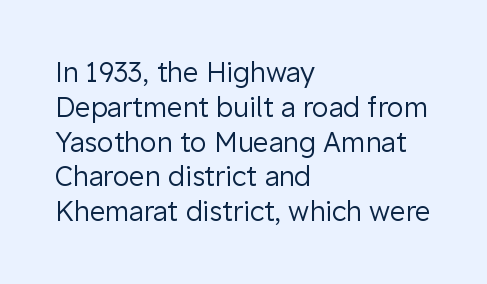
{"italic": "no", "bold": "no", "underline": "no", "align": "left", "line_spacing": "normal", "line_spacing_ratio": 1.29, "letter_spacing": "normal", "letter_spacing_em": 0.0, "glyph_px": 27}
